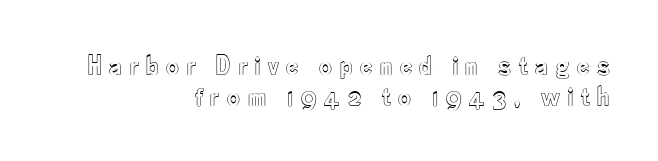
Horizontal bands of white between lines are thin slivers. The passage shown is not underscored anywhere. Is this a fixed-width face? No — the glyphs have proportional, varying widths. Loose tracking; the words dissolve into strings of separated letters. Every character sits straight up, as roman type does. This sample is right-justified, so line beginnings fall wherever the words allow.
